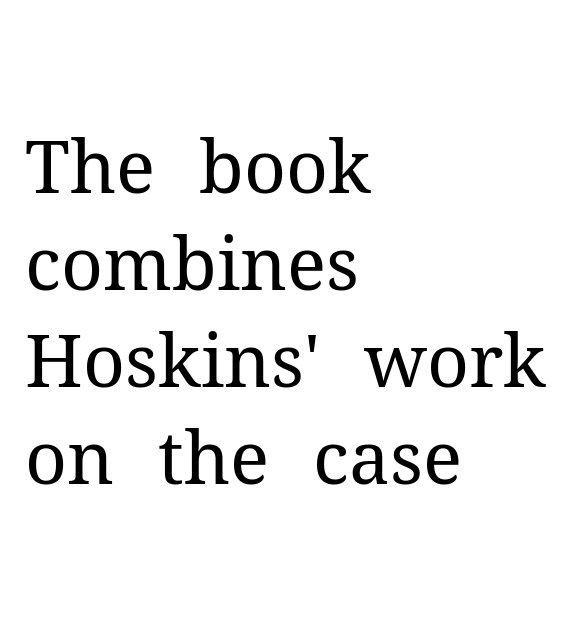
{"serif": "yes", "italic": "no", "bold": "no", "weight": "regular", "width": "normal", "stroke_contrast": "medium", "x_height": "medium", "monospaced": "no", "underline": "no", "align": "left", "line_spacing": "normal", "line_spacing_ratio": 1.33, "letter_spacing": "normal", "letter_spacing_em": 0.0, "glyph_px": 73}
